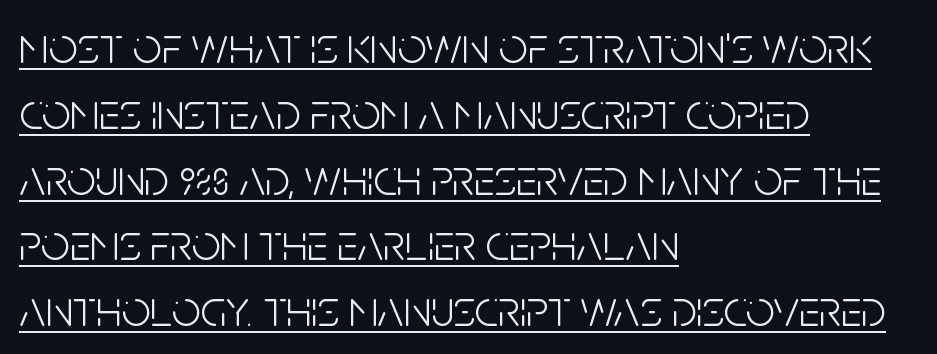
{"serif": "no", "italic": "no", "bold": "no", "weight": "light", "width": "condensed", "stroke_contrast": "low", "x_height": "large", "monospaced": "no", "underline": "yes", "align": "left", "line_spacing": "normal", "line_spacing_ratio": 1.29, "letter_spacing": "normal", "letter_spacing_em": 0.0, "glyph_px": 51}
